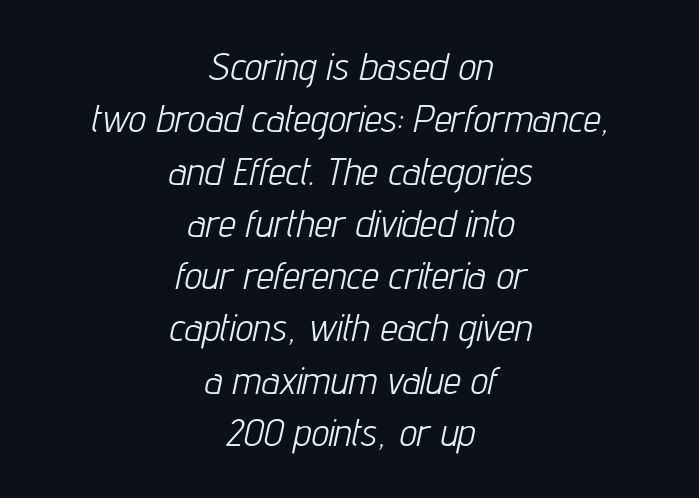
Italic? Definitely — the glyphs are oblique. The space between consecutive lines is moderate. Bare-footed words on every line. Centered paragraph, ragged on both sides. Stems here are at most as thick as an everyday book face.
